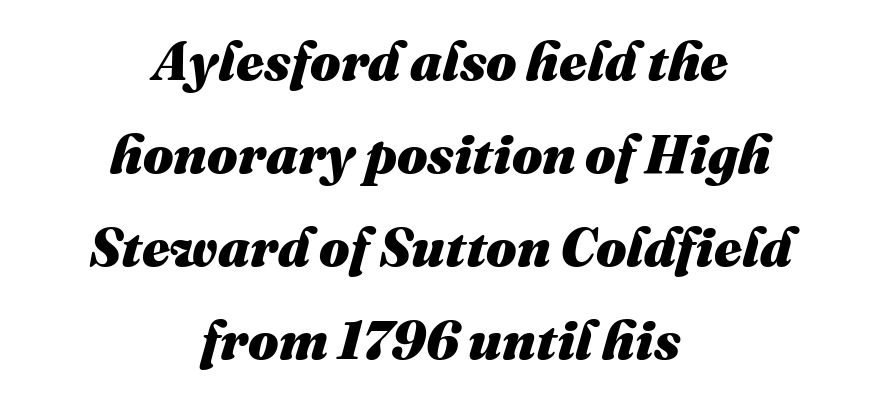
The image shows 54 px heavy type, italic (leaning right); set centered, line spacing 1.72x, normal letter spacing, not underlined; medium stroke contrast and a medium x-height.
